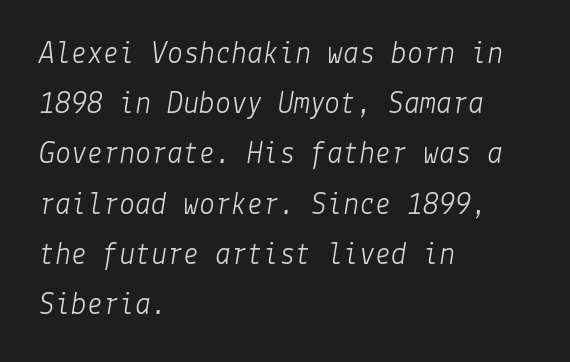
Q: Is the text bold? A: No.
Q: Is the text italic (slanted)? A: Yes, it leans right by about 9 degrees.
Q: Is the text underlined? A: No.
Q: How is the paragraph aligned? A: Left-aligned.
Q: Is the spacing between letters normal or unusually wide? A: Normal.
Q: Is the spacing between lines tight, normal or loose? A: Normal.
Q: Width (condensed, normal, or wide)? A: Normal.
Q: Stroke contrast? A: Low.
Q: x-height? A: Medium.
